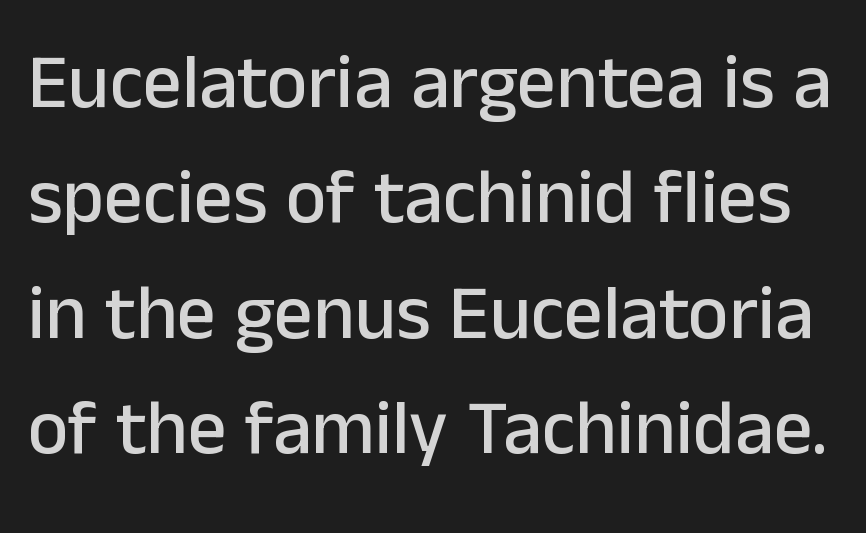
Q: Is the text italic (slanted)? A: No, it is upright.
Q: Is the typeface a serif or a sans-serif typeface? A: Sans-serif.
Q: Is the text underlined? A: No.
Q: Is the spacing between letters normal or unusually wide? A: Normal.
Q: Is the spacing between lines tight, normal or loose? A: Normal.
Q: Width (condensed, normal, or wide)? A: Normal.
Q: Stroke contrast? A: Low.
Q: x-height? A: Medium.
Q: Monospaced? A: No.
